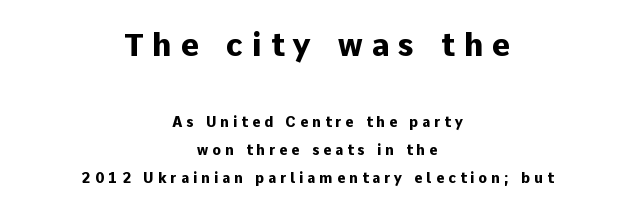
Q: Is the text bold? A: Yes.
Q: Is the text italic (slanted)? A: No, it is upright.
Q: Is the typeface a serif or a sans-serif typeface? A: Sans-serif.
Q: Is the text underlined? A: No.
Q: How is the paragraph aligned? A: Centered.
Q: Is the spacing between letters normal or unusually wide? A: Unusually wide.
Q: Is the spacing between lines tight, normal or loose? A: Loose.
Q: Which block of text is set in a larger size, the first (top) or the second (bottom)? A: The first (top) one.
Q: Width (condensed, normal, or wide)? A: Normal.
Q: Stroke contrast? A: Low.
Q: x-height? A: Medium.
Q: Monospaced? A: No.
